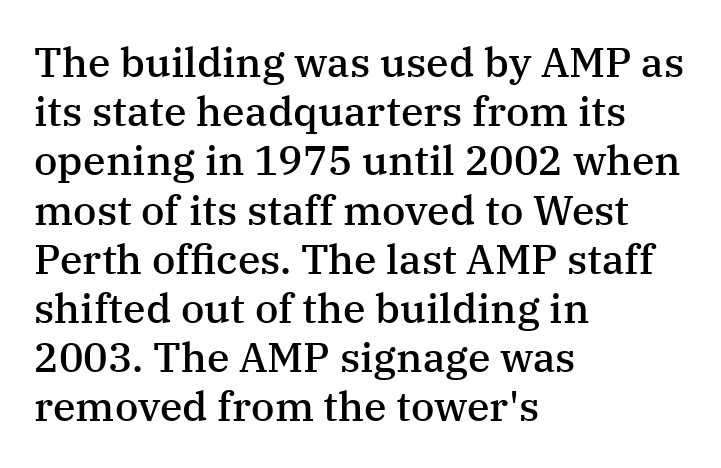
{"serif": "yes", "italic": "no", "bold": "semi", "weight": "semibold", "width": "normal", "stroke_contrast": "medium", "x_height": "medium", "monospaced": "no", "underline": "no", "align": "left", "line_spacing_ratio": 1.2, "letter_spacing": "normal", "letter_spacing_em": 0.0, "glyph_px": 41}
